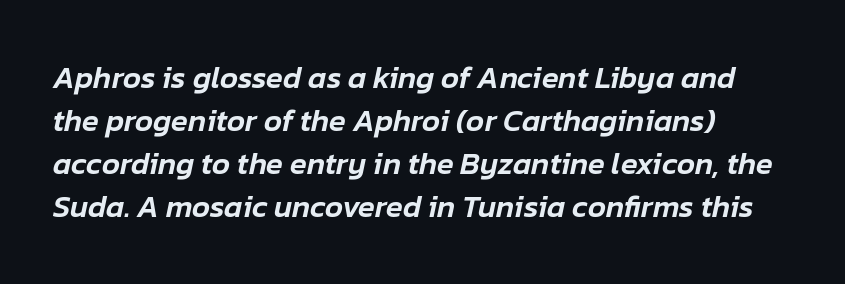
Q: Is the text italic (slanted)? A: Yes, it leans right by about 12 degrees.
Q: Is the text underlined? A: No.
Q: How is the paragraph aligned? A: Left-aligned.
Q: Is the spacing between letters normal or unusually wide? A: Normal.
Q: Is the spacing between lines tight, normal or loose? A: Normal.
Q: Width (condensed, normal, or wide)? A: Normal.
Q: Stroke contrast? A: Low.
Q: x-height? A: Medium.
Q: Monospaced? A: No.
